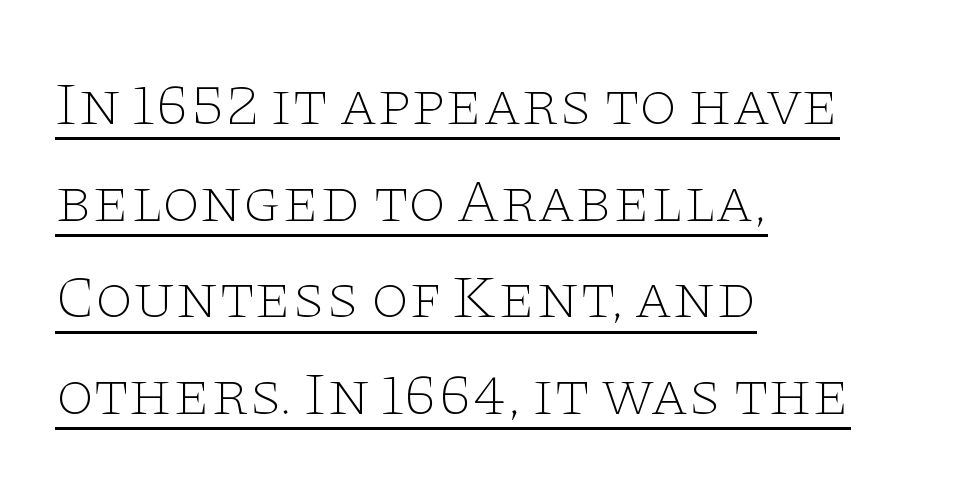
{"serif": "yes", "italic": "no", "bold": "no", "weight": "thin", "width": "wide", "stroke_contrast": "low", "x_height": "large", "monospaced": "no", "underline": "yes", "align": "left", "line_spacing": "normal", "line_spacing_ratio": 1.56, "letter_spacing": "normal", "letter_spacing_em": 0.0, "glyph_px": 62}
